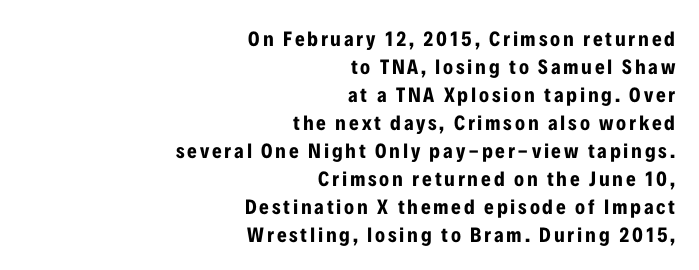
The specimen omits any rule beneath the text block's lines. Ascenders rise straight up at ninety degrees. Line ends are locked; line starts wander. Heft: maximum for text — a bold. One glance says typical: line gaps are just what's usual.
